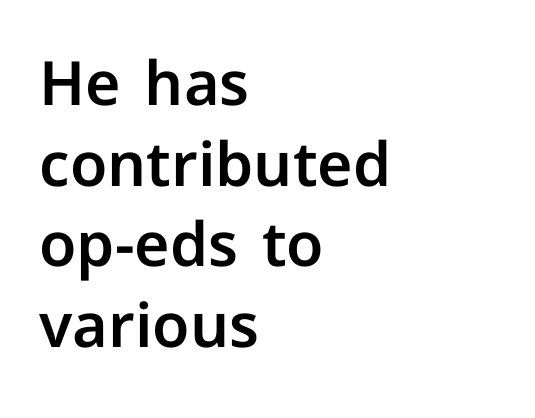
{"serif": "no", "italic": "no", "width": "normal", "stroke_contrast": "low", "x_height": "medium", "monospaced": "no", "underline": "no", "align": "left", "line_spacing": "normal", "line_spacing_ratio": 1.32, "letter_spacing": "normal", "letter_spacing_em": 0.0, "glyph_px": 61}
